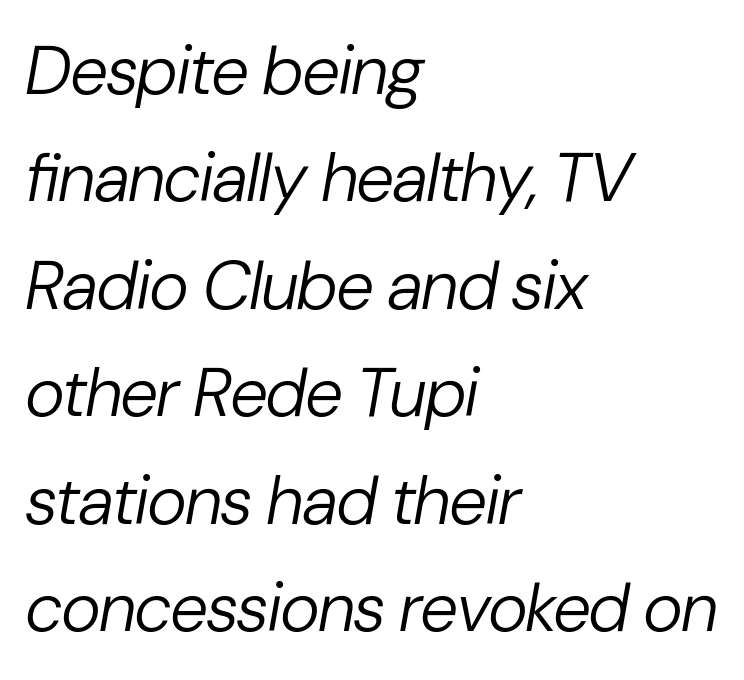
{"italic": "yes", "lean": "right", "slant_degrees": 10, "bold": "no", "weight": "regular", "width": "normal", "stroke_contrast": "low", "x_height": "medium", "monospaced": "no", "underline": "no", "align": "left", "line_spacing": "normal", "line_spacing_ratio": 1.58, "letter_spacing": "normal", "letter_spacing_em": 0.0, "glyph_px": 68}
